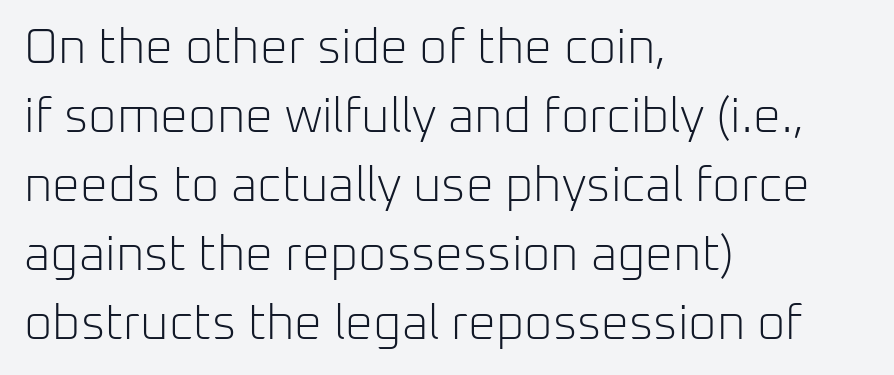
Serif or sans? Sans — the stroke terminals are bare. What's the leading like? Ordinary, nothing unusual. The space beneath each line is pristine and unruled. Stems and bowls with no extra thickness — not bold.
